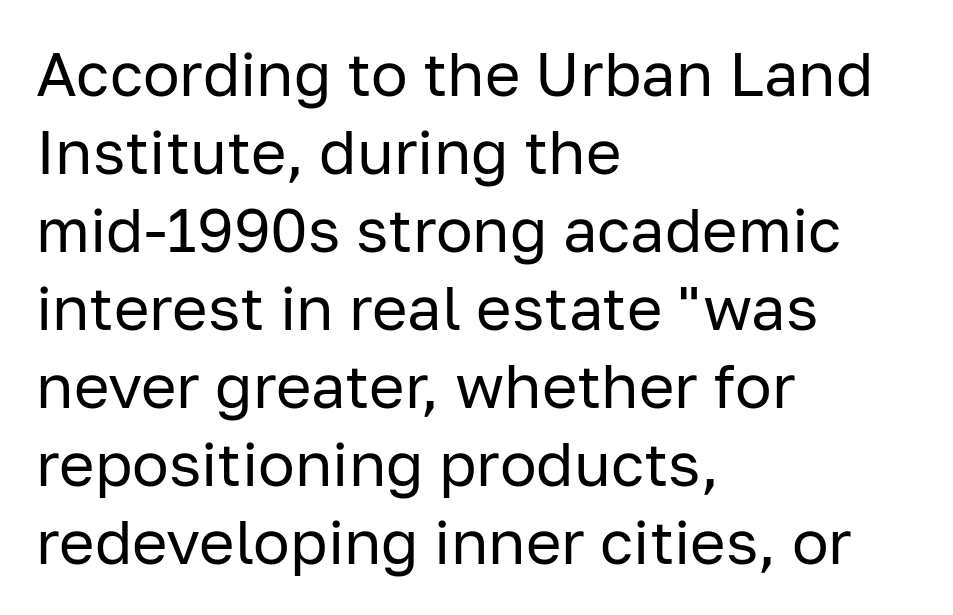
Q: Is the text bold? A: No.
Q: Is the text italic (slanted)? A: No, it is upright.
Q: Is the typeface a serif or a sans-serif typeface? A: Sans-serif.
Q: Is the text underlined? A: No.
Q: How is the paragraph aligned? A: Left-aligned.
Q: Is the spacing between letters normal or unusually wide? A: Normal.
Q: Is the spacing between lines tight, normal or loose? A: Normal.
Q: Width (condensed, normal, or wide)? A: Normal.
Q: Stroke contrast? A: Low.
Q: x-height? A: Medium.
Q: Monospaced? A: No.
